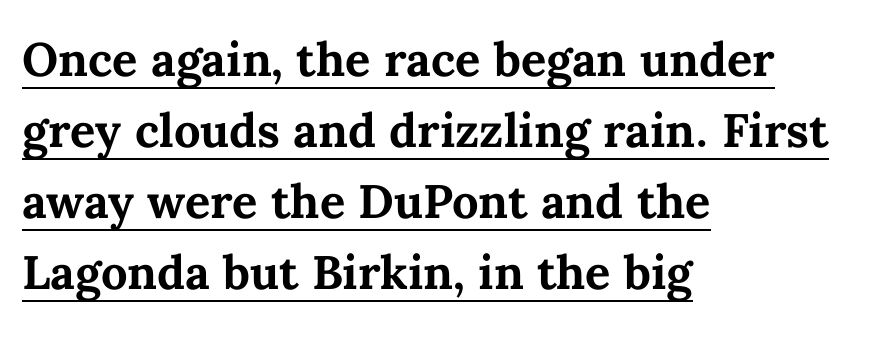
The image shows 47 px bold type, upright; set left-aligned, normal line spacing (1.51x), normal letter spacing, underlined; medium stroke contrast and a medium x-height.
